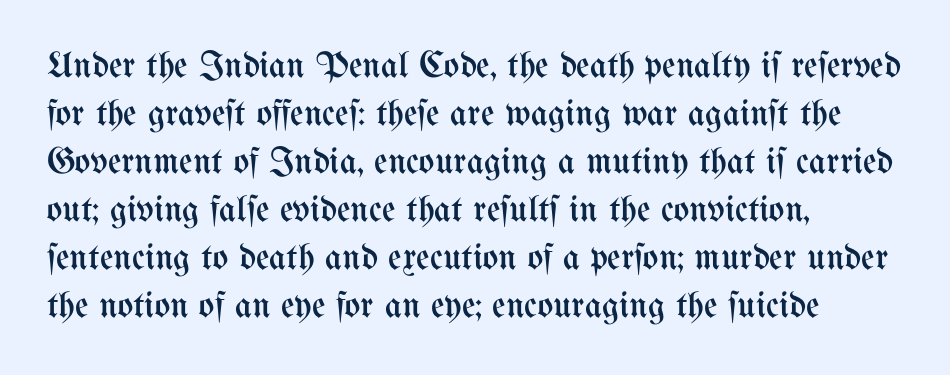
Proportional: the letters do not fall into vertical columns. Here the glyphs are tracked normally, forming tight word shapes. Does the copy run flush right? No — it runs flush left. Students, observe: this is what conventionally led text looks like. The typeface has the unassuming heft of standard copy or less. Designer's note — italics off, roman on.
